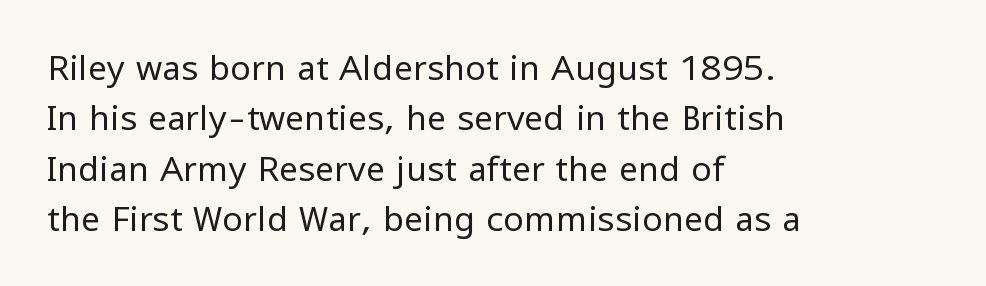
The image shows 34 px regular-weight sans-serif type, upright; set left-aligned, normal line spacing (1.48x), normal letter spacing, not underlined; low stroke contrast and a medium x-height.
